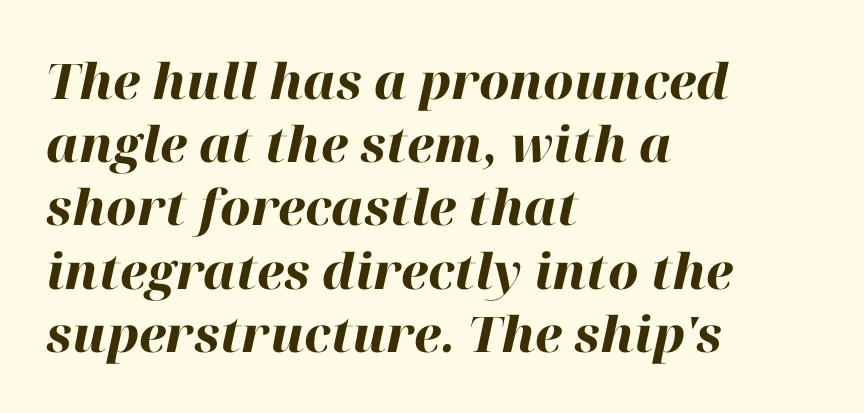
Q: Is the text bold? A: Yes.
Q: Is the text italic (slanted)? A: Yes, it leans right by about 12 degrees.
Q: Is the text underlined? A: No.
Q: How is the paragraph aligned? A: Left-aligned.
Q: Is the spacing between letters normal or unusually wide? A: Normal.
Q: Is the spacing between lines tight, normal or loose? A: Normal.
Q: Width (condensed, normal, or wide)? A: Normal.
Q: Stroke contrast? A: High.
Q: x-height? A: Medium.
Q: Monospaced? A: No.
